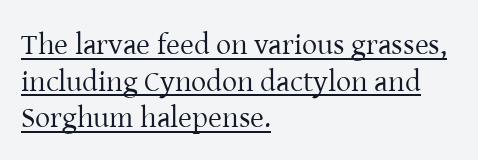
{"serif": "yes", "italic": "no", "bold": "no", "weight": "regular", "width": "normal", "stroke_contrast": "low", "x_height": "medium", "monospaced": "no", "underline": "yes", "align": "left", "line_spacing_ratio": 1.22, "letter_spacing": "normal", "letter_spacing_em": 0.0, "glyph_px": 30}
